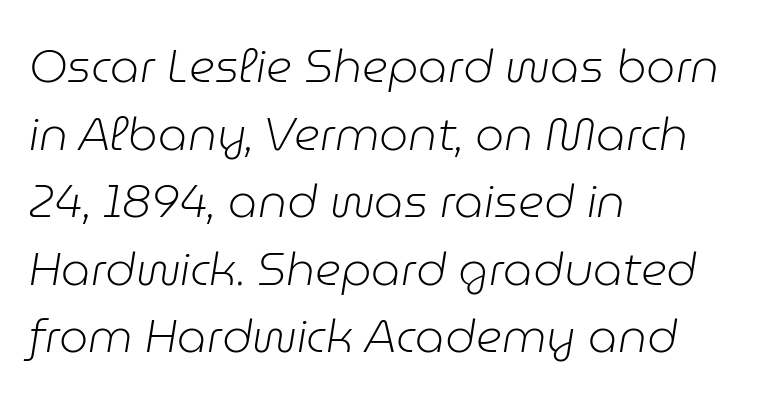
The image shows 46 px light type, italic (leaning right); set left-aligned, normal line spacing (1.47x), normal letter spacing, not underlined; low stroke contrast and a medium x-height.
